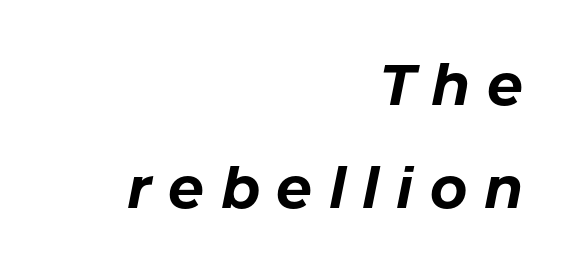
Q: Is the text bold? A: Yes.
Q: Is the text italic (slanted)? A: Yes, it leans right by about 11 degrees.
Q: Is the text underlined? A: No.
Q: How is the paragraph aligned? A: Right-aligned.
Q: Is the spacing between letters normal or unusually wide? A: Unusually wide.
Q: Width (condensed, normal, or wide)? A: Normal.
Q: Stroke contrast? A: Low.
Q: x-height? A: Medium.
Q: Monospaced? A: No.
